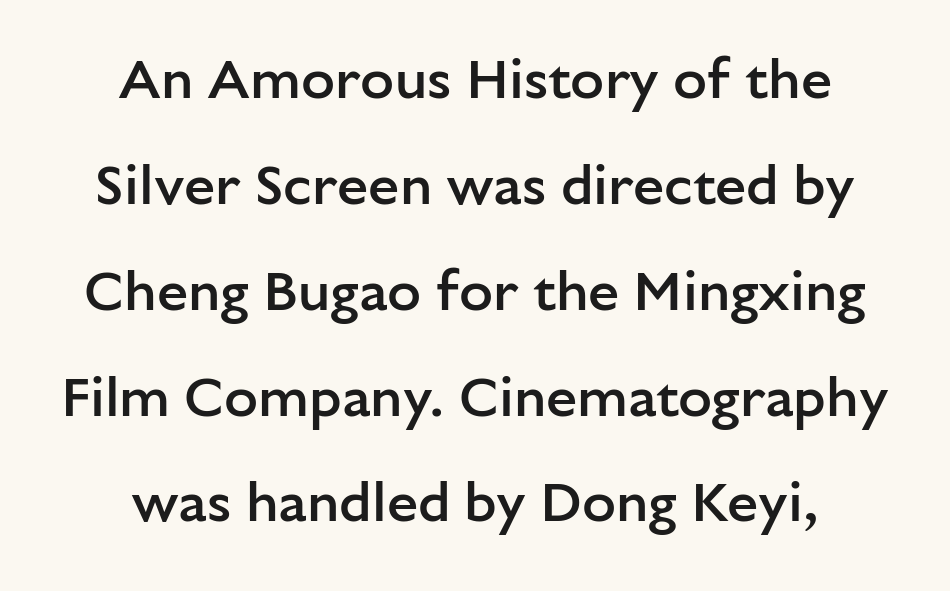
A typesetter would mark this as roman, not italic. What weight is shown? A semibold, between regular and bold. This sample has the flowing, uneven cadence of proportional lettering. Regarding serifs, this sample does without them. Nobody touched the tracking dial on this one.
